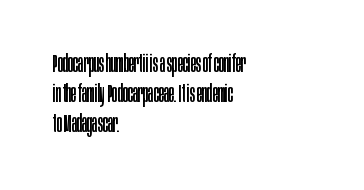
If you drew a line through each stem, it would be perfectly vertical. Tracking value appears to be zero — textbook default spacing. The rag falls on the right side of this text block. The face looks like a standard text weight, possibly lighter. The string is rendered with underlining switched off.
